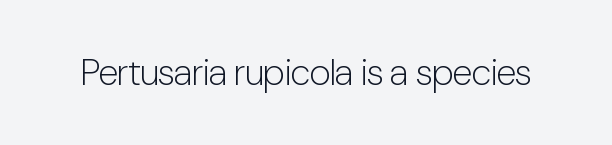
The image shows 37 px light, condensed sans-serif type, upright; set normal letter spacing, not underlined; low stroke contrast and a medium x-height.
